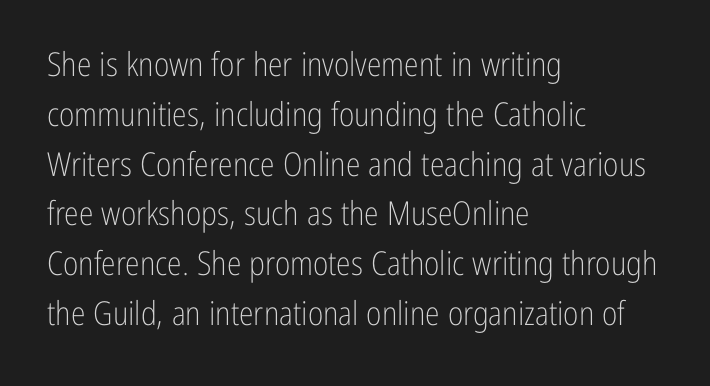
Honestly, the letter spacing is just normal — you wouldn't notice it. In terms of posture, this sample is upright. No letter is thick-stroked: the sample isn't bold. A clean baseline with only descenders dipping below it. The lines are quadded left. Check where the strokes stop: nothing finishes them off — pure sans.
